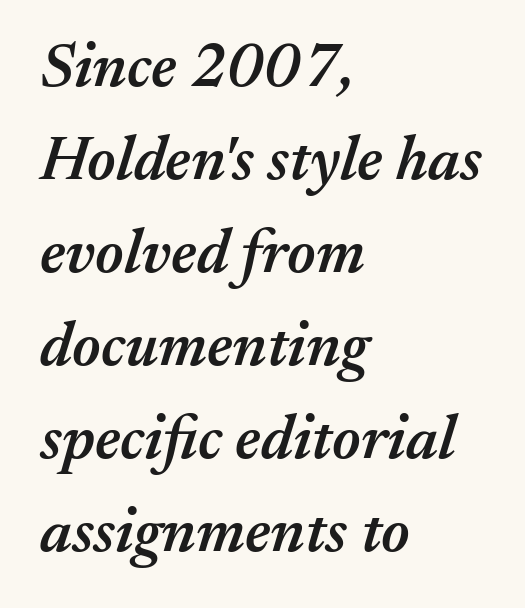
Q: Is the text bold? A: Semi-bold.
Q: Is the text italic (slanted)? A: Yes, it leans right by about 17 degrees.
Q: Is the text underlined? A: No.
Q: How is the paragraph aligned? A: Left-aligned.
Q: Is the spacing between letters normal or unusually wide? A: Normal.
Q: Is the spacing between lines tight, normal or loose? A: Normal.
Q: Width (condensed, normal, or wide)? A: Normal.
Q: Stroke contrast? A: Medium.
Q: x-height? A: Medium.
Q: Monospaced? A: No.
